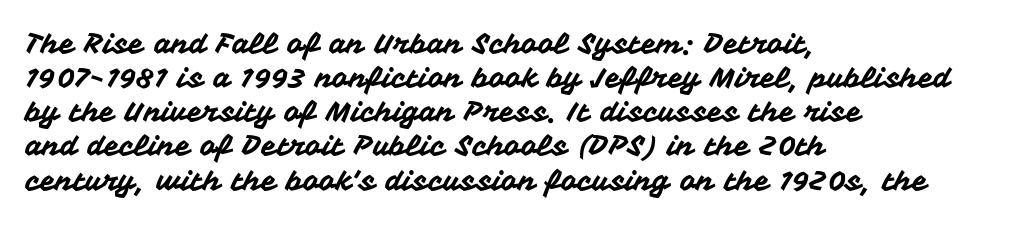
The gap between lines stays unmarked. Standard letterfit; no display-style spreading of the glyphs. Varying glyph widths throughout — classic text-font behaviour. Nope, no serifs anywhere on these letters.
